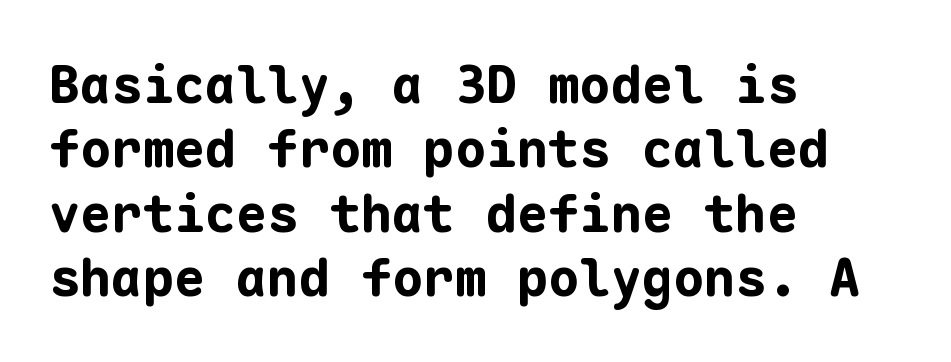
The image shows 52 px bold sans-serif type, upright, monospaced; set left-aligned, line spacing 1.24x, normal letter spacing, not underlined; low stroke contrast and a medium x-height.
